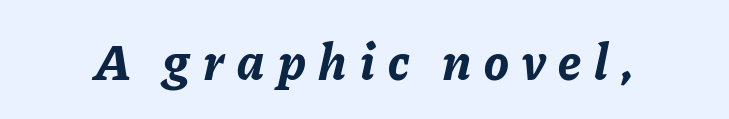
The image shows 52 px bold type, italic (leaning right); set unusually wide letter spacing (+0.25 em), not underlined; low stroke contrast and a medium x-height.
